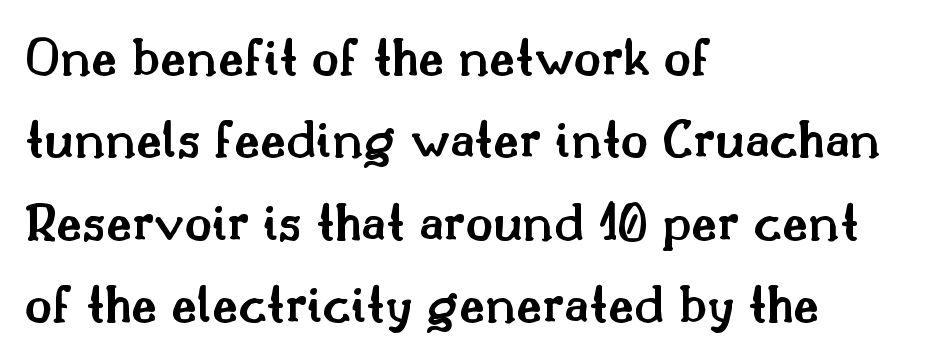
The image shows 56 px semibold serif type, upright; set left-aligned, normal line spacing (1.47x), normal letter spacing, not underlined; medium stroke contrast and a small x-height.
